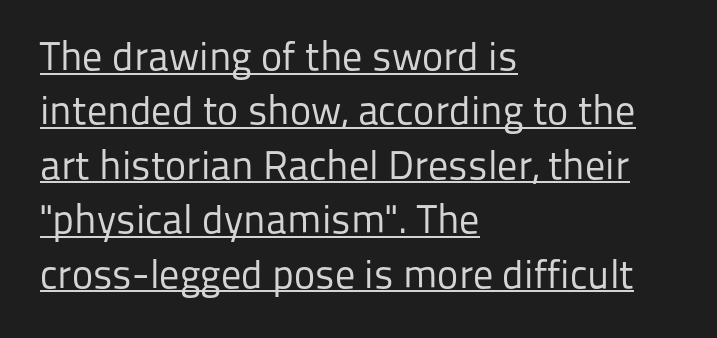
Q: Is the text bold? A: No.
Q: Is the text italic (slanted)? A: No, it is upright.
Q: Is the typeface a serif or a sans-serif typeface? A: Sans-serif.
Q: Is the text underlined? A: Yes.
Q: How is the paragraph aligned? A: Left-aligned.
Q: Is the spacing between letters normal or unusually wide? A: Normal.
Q: Is the spacing between lines tight, normal or loose? A: Normal.
Q: Width (condensed, normal, or wide)? A: Normal.
Q: Stroke contrast? A: Low.
Q: x-height? A: Medium.
Q: Monospaced? A: No.
